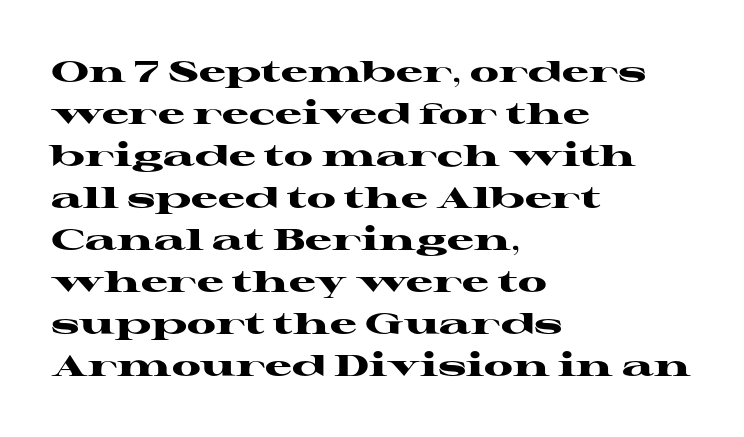
The letters advance in unequal steps, a hallmark of proportional type. Type without underlining. The space between consecutive lines is moderate. Each letter's strokes conclude with small projecting serifs. The font is running at its bold setting.
